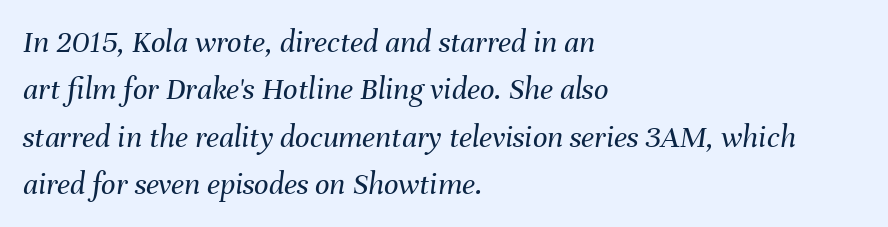
Q: Is the text bold? A: No.
Q: Is the text italic (slanted)? A: Yes, it leans right by about 8 degrees.
Q: Is the text underlined? A: No.
Q: How is the paragraph aligned? A: Left-aligned.
Q: Is the spacing between letters normal or unusually wide? A: Normal.
Q: Is the spacing between lines tight, normal or loose? A: Normal.
Q: Width (condensed, normal, or wide)? A: Normal.
Q: Stroke contrast? A: Medium.
Q: x-height? A: Medium.
Q: Monospaced? A: No.
